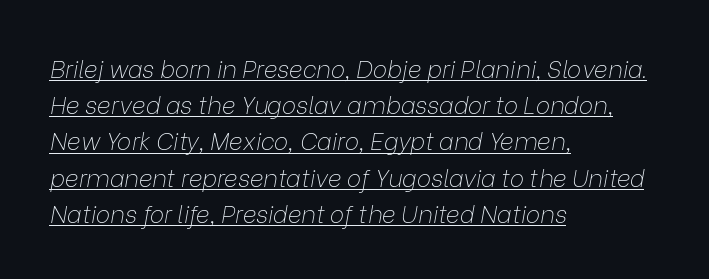
{"italic": "yes", "lean": "right", "slant_degrees": 9, "bold": "no", "underline": "yes", "align": "left", "line_spacing": "normal", "line_spacing_ratio": 1.51, "letter_spacing": "normal", "letter_spacing_em": 0.0, "glyph_px": 24}
